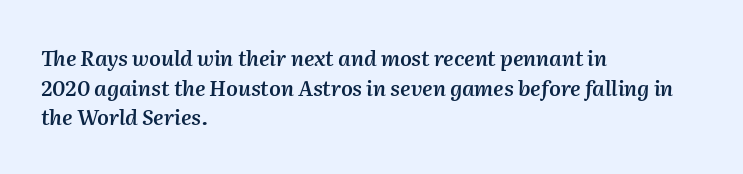
Q: Is the text bold? A: Semi-bold.
Q: Is the text italic (slanted)? A: Yes, it leans right by about 2 degrees.
Q: Is the text underlined? A: No.
Q: How is the paragraph aligned? A: Left-aligned.
Q: Is the spacing between letters normal or unusually wide? A: Normal.
Q: Is the spacing between lines tight, normal or loose? A: Normal.
